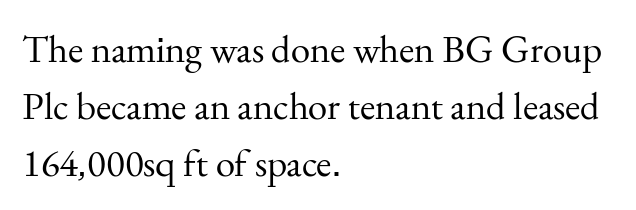
Q: Is the text bold? A: No.
Q: Is the text italic (slanted)? A: No, it is upright.
Q: Is the typeface a serif or a sans-serif typeface? A: Serif.
Q: Is the text underlined? A: No.
Q: How is the paragraph aligned? A: Left-aligned.
Q: Is the spacing between letters normal or unusually wide? A: Normal.
Q: Is the spacing between lines tight, normal or loose? A: Normal.
Q: Width (condensed, normal, or wide)? A: Normal.
Q: Stroke contrast? A: Medium.
Q: x-height? A: Small.
Q: Monospaced? A: No.
